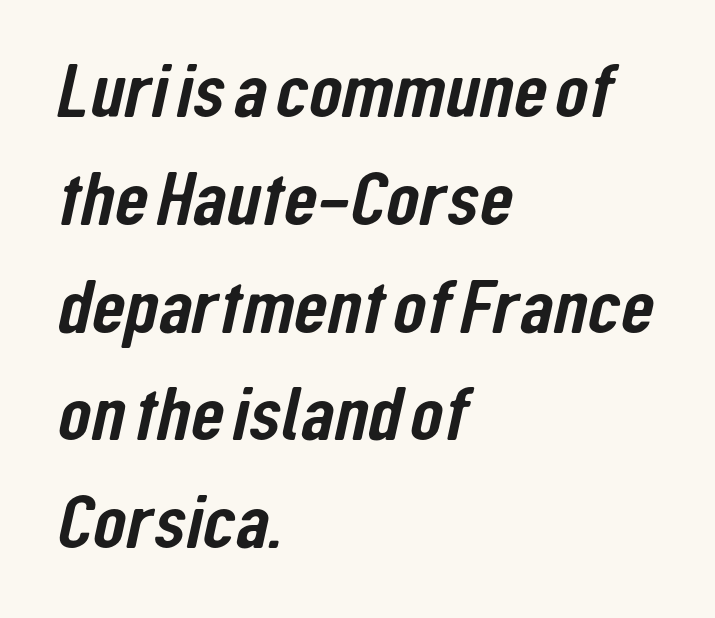
The image shows 77 px condensed sans-serif type; set left-aligned, normal line spacing (1.4x), normal letter spacing, not underlined; low stroke contrast and a medium x-height.
